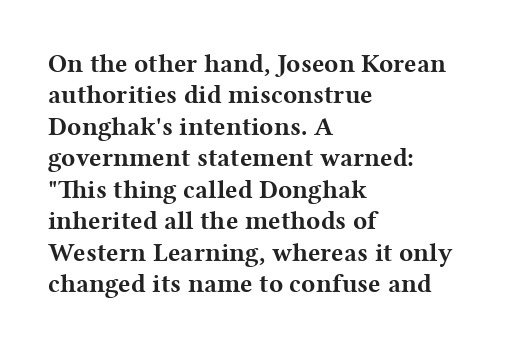
Posture: straight, roman, zero tilt. A student would call this left alignment; a typographer would say flush left, rag right. Rule under the text: the space is simply empty. Between one letter and the next there's only the usual sliver of space. Plenty of ink on the page — the face is bold.
